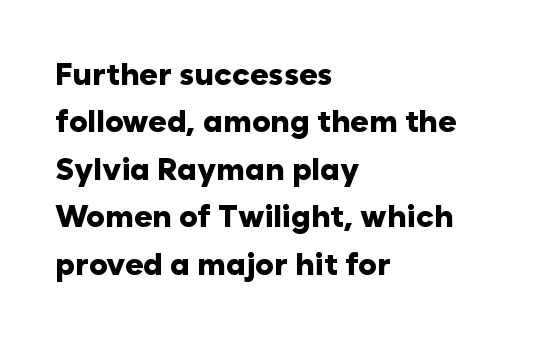
{"serif": "no", "italic": "no", "bold": "yes", "weight": "heavy", "width": "normal", "stroke_contrast": "low", "x_height": "medium", "monospaced": "no", "underline": "no", "align": "left", "line_spacing": "normal", "line_spacing_ratio": 1.53, "letter_spacing": "normal", "letter_spacing_em": 0.0, "glyph_px": 31}
